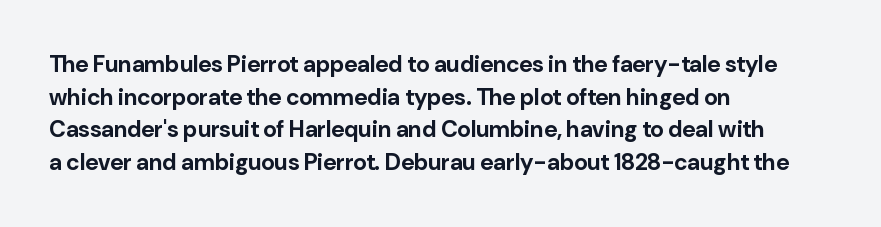
Q: Is the text bold? A: Yes.
Q: Is the text italic (slanted)? A: No, it is upright.
Q: Is the text underlined? A: No.
Q: How is the paragraph aligned? A: Left-aligned.
Q: Is the spacing between letters normal or unusually wide? A: Normal.
Q: Is the spacing between lines tight, normal or loose? A: Normal.
